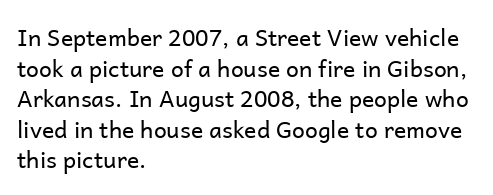
Q: Is the text bold? A: No.
Q: Is the text italic (slanted)? A: No, it is upright.
Q: Is the text underlined? A: No.
Q: How is the paragraph aligned? A: Left-aligned.
Q: Is the spacing between letters normal or unusually wide? A: Normal.
Q: Is the spacing between lines tight, normal or loose? A: Normal.
